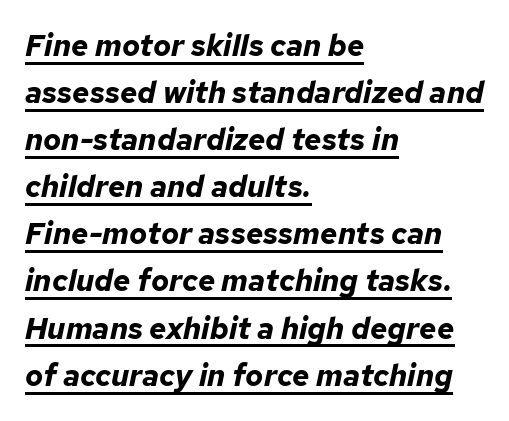
The image shows 30 px bold type, italic (leaning right); set left-aligned, normal line spacing (1.57x), normal letter spacing, underlined; low stroke contrast and a medium x-height.
